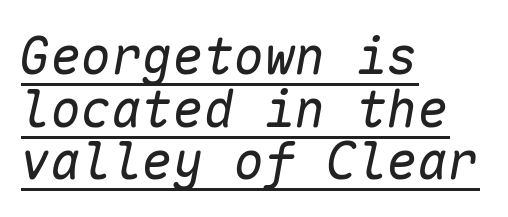
This block would grow much taller if given ordinary leading; it's compressed now. The text carries the slant typical of an italic or oblique font. These lines are rendered in a fixed-pitch font. The letterforms sit at book weight or below.
